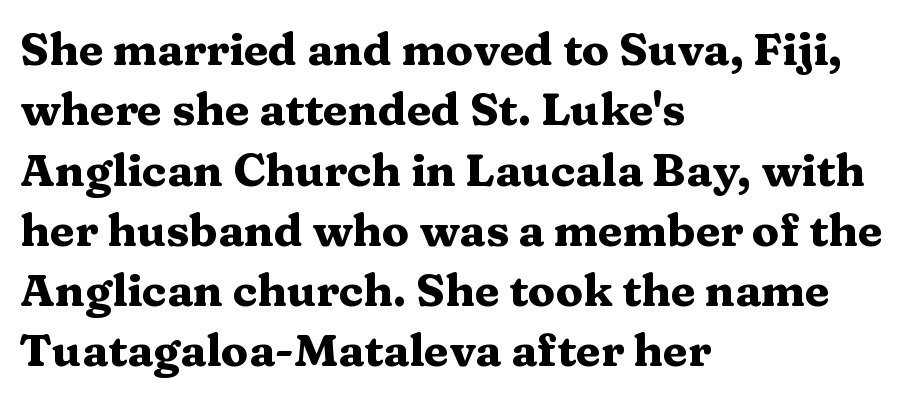
The image shows 45 px heavy, wide serif type, upright; set left-aligned, normal line spacing (1.34x), normal letter spacing, not underlined; medium stroke contrast and a medium x-height.
